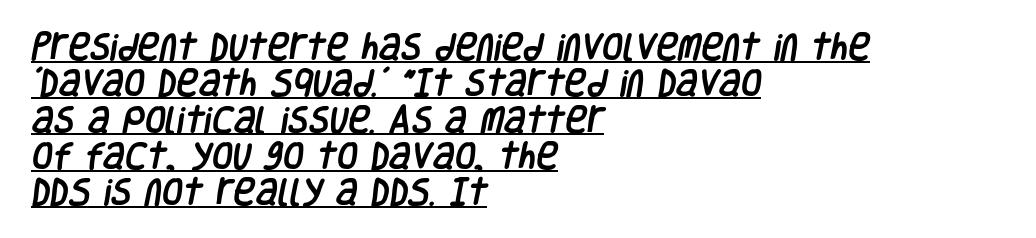
Q: Is the typeface a serif or a sans-serif typeface? A: Sans-serif.
Q: Is the text underlined? A: Yes.
Q: How is the paragraph aligned? A: Left-aligned.
Q: Is the spacing between letters normal or unusually wide? A: Normal.
Q: Width (condensed, normal, or wide)? A: Condensed.
Q: Stroke contrast? A: Low.
Q: x-height? A: Large.
Q: Monospaced? A: No.
